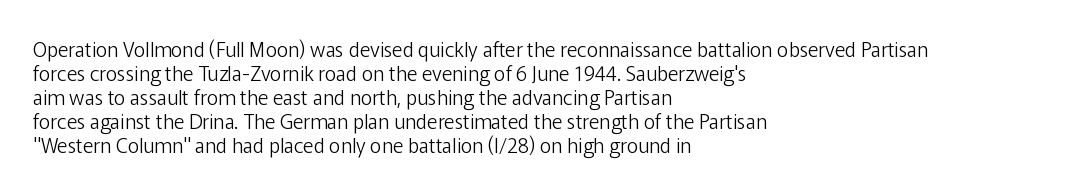
Q: Is the text bold? A: No.
Q: Is the text italic (slanted)? A: No, it is upright.
Q: Is the text underlined? A: No.
Q: How is the paragraph aligned? A: Left-aligned.
Q: Is the spacing between letters normal or unusually wide? A: Normal.
